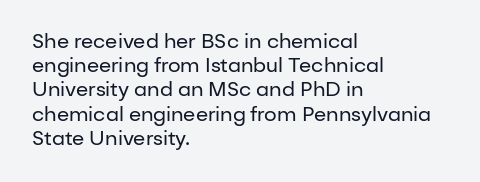
Q: Is the text bold? A: No.
Q: Is the text italic (slanted)? A: No, it is upright.
Q: Is the text underlined? A: No.
Q: How is the paragraph aligned? A: Left-aligned.
Q: Is the spacing between letters normal or unusually wide? A: Normal.
